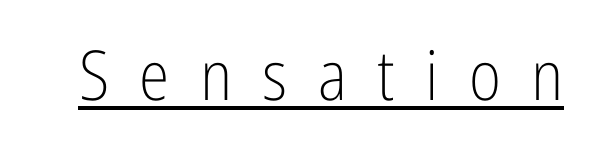
Unlike italic type, these characters show no tilt at all. You could only call the tracking loose — the letters float apart. This rendering employs a face without finishing strokes, i.e., a sans-serif. Is the stroke heavy? The answer is a plain regular-or-lighter. These characters rest on top of a visible drawn line.
